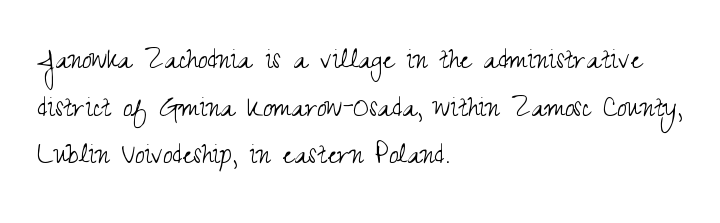
{"serif": "no", "italic": "no", "bold": "no", "weight": "light", "width": "condensed", "stroke_contrast": "medium", "x_height": "small", "monospaced": "no", "underline": "no", "align": "left", "line_spacing": "normal", "line_spacing_ratio": 1.44, "letter_spacing": "normal", "letter_spacing_em": 0.0, "glyph_px": 33}
